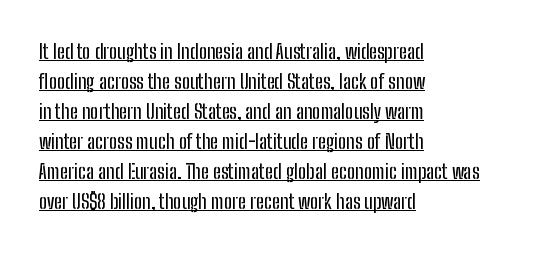
{"italic": "no", "underline": "yes", "align": "left", "line_spacing": "normal", "line_spacing_ratio": 1.5, "letter_spacing": "normal", "letter_spacing_em": 0.0, "glyph_px": 20}
